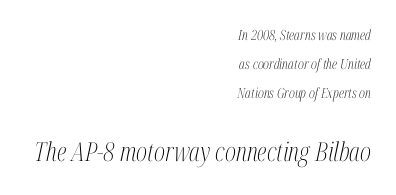
The image shows 26 px text type, italic (leaning right); set right-aligned, loose line spacing (2.08x), normal letter spacing, not underlined; the second (bottom) block is 1.86x larger.
